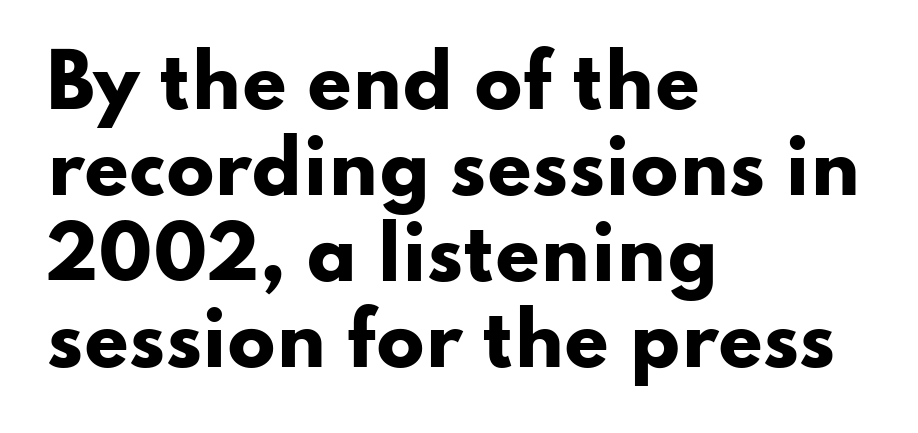
Nobody drew a line under any word here. This sample has the flowing, uneven cadence of proportional lettering. Alignment: flush left. Tall strokes in this sample are plumb rather than angled. How are the letters spaced? Ordinarily, with no added tracking. Every letter is thick-stroked: bold, no question.
